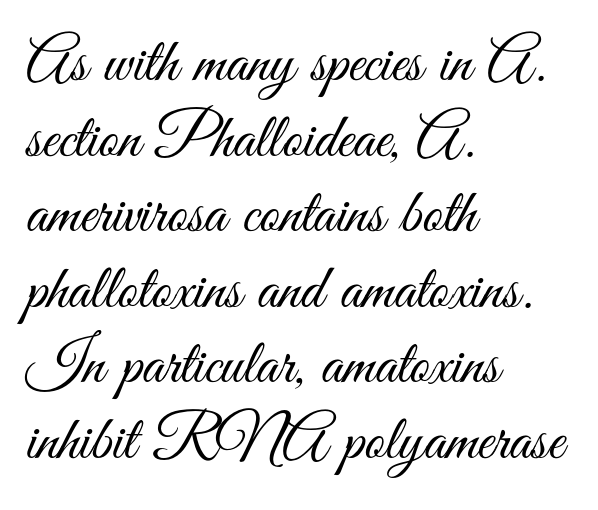
The image shows 63 px light, condensed sans-serif type; set left-aligned, line spacing 1.2x, normal letter spacing, not underlined; medium stroke contrast and a small x-height.
